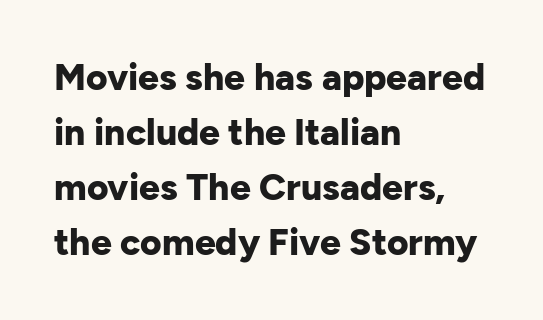
Q: Is the text bold? A: Yes.
Q: Is the text italic (slanted)? A: No, it is upright.
Q: Is the typeface a serif or a sans-serif typeface? A: Sans-serif.
Q: Is the text underlined? A: No.
Q: How is the paragraph aligned? A: Left-aligned.
Q: Is the spacing between letters normal or unusually wide? A: Normal.
Q: Is the spacing between lines tight, normal or loose? A: Normal.
Q: Width (condensed, normal, or wide)? A: Normal.
Q: Stroke contrast? A: Low.
Q: x-height? A: Medium.
Q: Monospaced? A: No.
